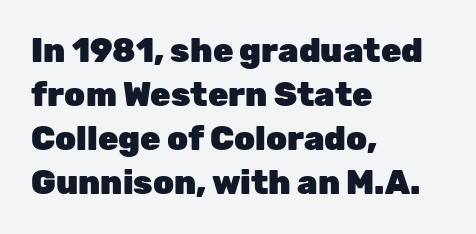
{"serif": "no", "italic": "no", "bold": "yes", "weight": "heavy", "width": "normal", "stroke_contrast": "low", "x_height": "medium", "monospaced": "no", "underline": "no", "align": "left", "line_spacing": "normal", "line_spacing_ratio": 1.33, "letter_spacing": "normal", "letter_spacing_em": 0.0, "glyph_px": 33}
